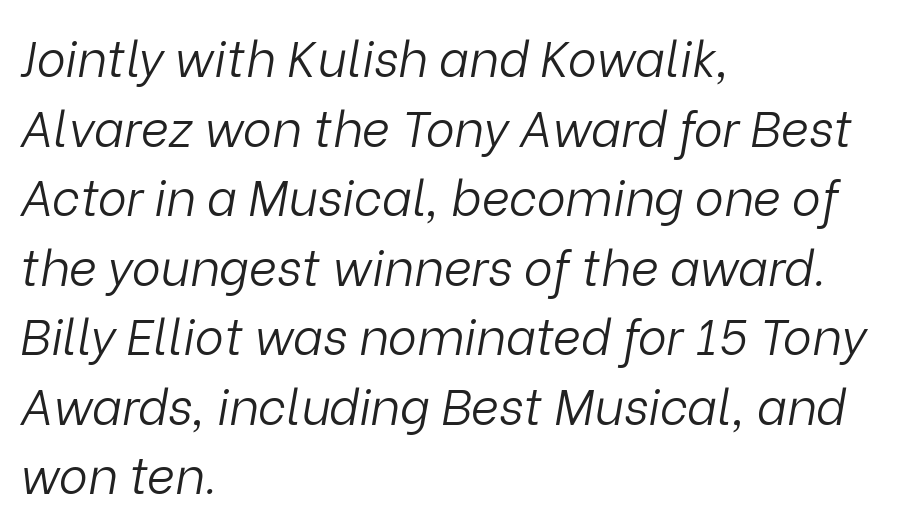
The image shows 49 px light type, italic (leaning right); set left-aligned, normal line spacing (1.42x), normal letter spacing, not underlined; low stroke contrast and a medium x-height.
